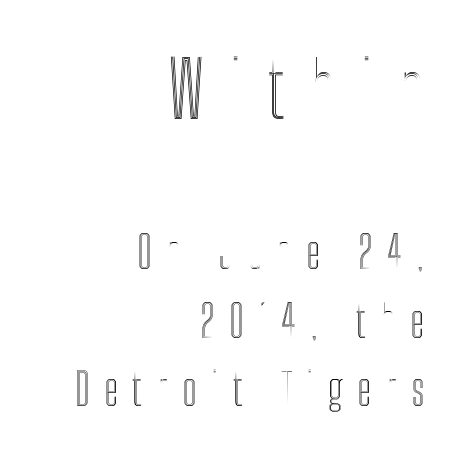
The image shows 78 px condensed type, upright; set right-aligned, normal line spacing (1.53x), unusually wide letter spacing (+0.32 em), not underlined; the first (top) block is 1.73x larger; a medium x-height.
